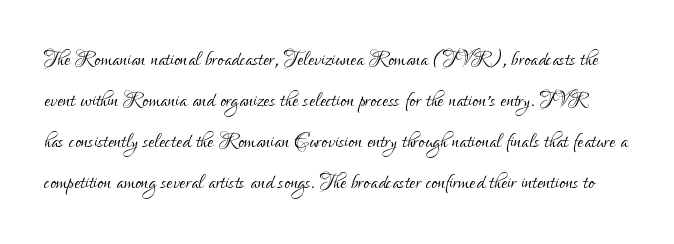
Plain, unruled lines of type. Serifs: no, the terminals of the letterforms are clean. Is the stroke heavy? The answer is a plain regular-or-lighter. How would I describe the line gaps? Plain and ordinary.
